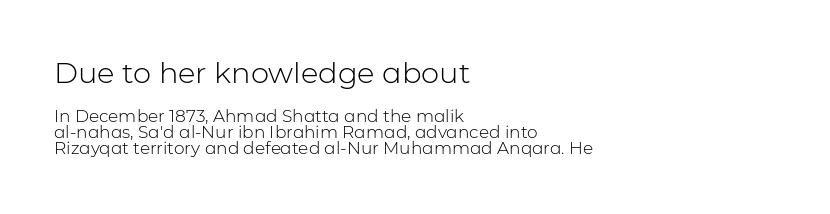
{"serif": "no", "italic": "no", "bold": "no", "weight": "light", "width": "normal", "stroke_contrast": "low", "x_height": "medium", "monospaced": "no", "underline": "no", "align": "left", "line_spacing": "tight", "line_spacing_ratio": 0.95, "letter_spacing": "normal", "letter_spacing_em": 0.0, "larger_block": "first", "size_ratio": 1.71, "glyph_px": 29}
